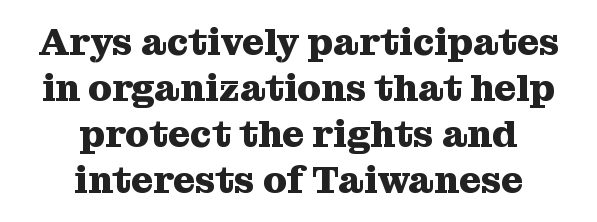
{"serif": "yes", "italic": "no", "bold": "yes", "weight": "heavy", "width": "normal", "stroke_contrast": "medium", "x_height": "medium", "monospaced": "no", "underline": "no", "align": "center", "line_spacing_ratio": 1.21, "letter_spacing": "normal", "letter_spacing_em": 0.0, "glyph_px": 38}
